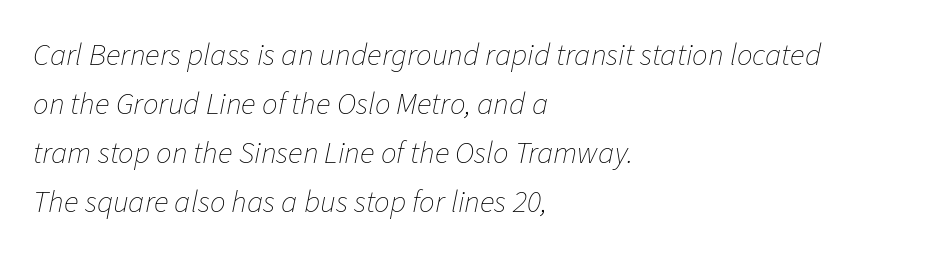
{"italic": "yes", "lean": "right", "slant_degrees": 11, "bold": "no", "weight": "thin", "width": "normal", "stroke_contrast": "low", "x_height": "medium", "monospaced": "no", "underline": "no", "align": "left", "line_spacing": "normal", "line_spacing_ratio": 1.58, "letter_spacing": "normal", "letter_spacing_em": 0.0, "glyph_px": 31}
